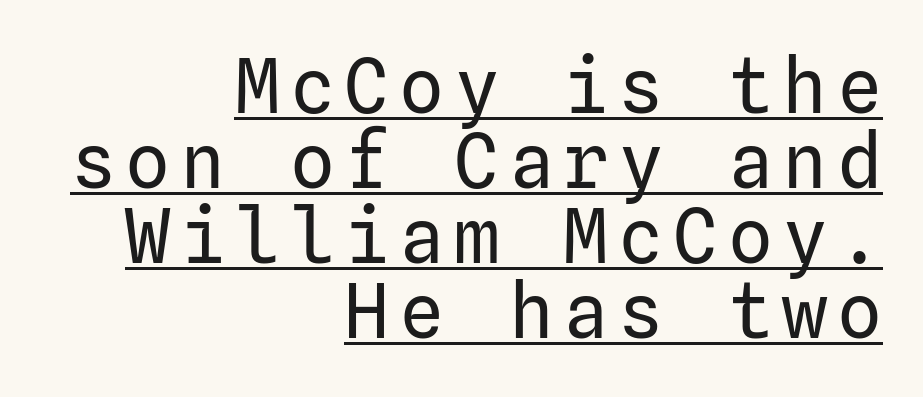
{"serif": "no", "italic": "no", "bold": "no", "weight": "regular", "width": "normal", "stroke_contrast": "low", "x_height": "medium", "underline": "yes", "align": "right", "line_spacing": "tight", "line_spacing_ratio": 1.0, "glyph_px": 75}
